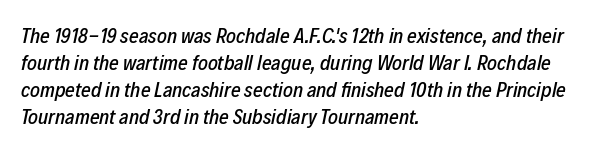
The image shows 21 px text type, italic (leaning right); set left-aligned, normal line spacing (1.28x), normal letter spacing, not underlined.
